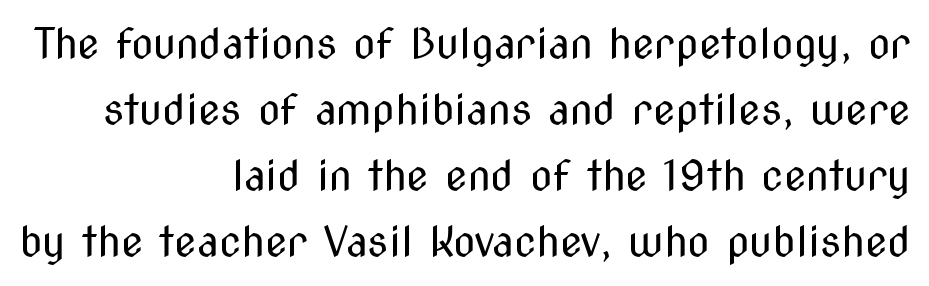
The image shows 41 px regular-weight, condensed sans-serif type, upright; set right-aligned, normal line spacing (1.61x), normal letter spacing, not underlined; medium stroke contrast and a medium x-height.
